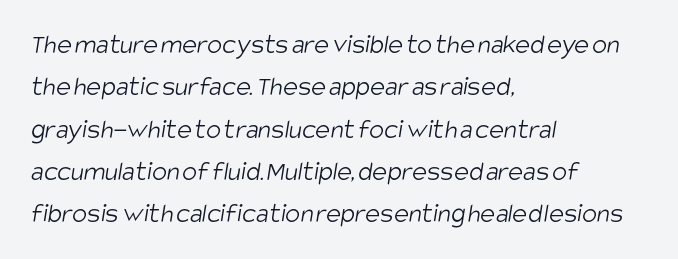
{"serif": "no", "bold": "no", "weight": "light", "width": "condensed", "stroke_contrast": "low", "x_height": "large", "monospaced": "no", "underline": "no", "align": "left", "line_spacing": "normal", "line_spacing_ratio": 1.51, "letter_spacing": "normal", "letter_spacing_em": 0.0, "glyph_px": 28}
